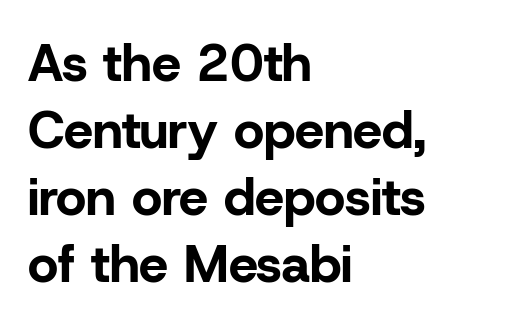
{"serif": "no", "italic": "no", "bold": "yes", "weight": "bold", "width": "normal", "stroke_contrast": "low", "x_height": "medium", "monospaced": "no", "underline": "no", "align": "left", "line_spacing": "normal", "line_spacing_ratio": 1.29, "letter_spacing": "normal", "letter_spacing_em": 0.0, "glyph_px": 52}
